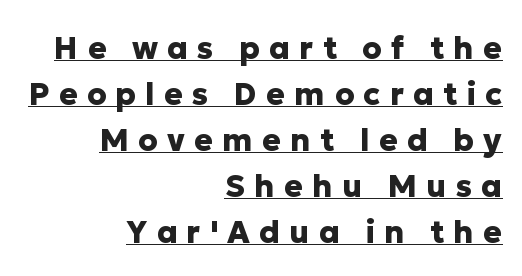
Quick note: underline on. The rendering anchors every line to the right-hand side. The type family on display is of the sans-serif kind. The rendering uses a moderate line-height, typical for paragraphs. Designer's note — italics off, roman on. These words are printed bold, with thick strokes throughout.
